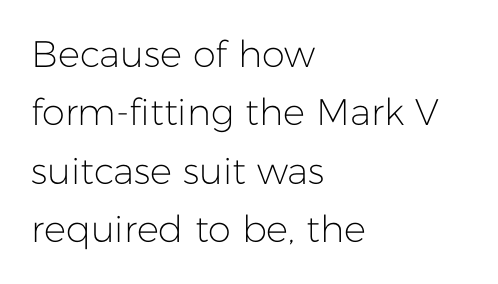
Q: Is the text bold? A: No.
Q: Is the text italic (slanted)? A: No, it is upright.
Q: Is the typeface a serif or a sans-serif typeface? A: Sans-serif.
Q: Is the text underlined? A: No.
Q: How is the paragraph aligned? A: Left-aligned.
Q: Is the spacing between letters normal or unusually wide? A: Normal.
Q: Is the spacing between lines tight, normal or loose? A: Normal.
Q: Width (condensed, normal, or wide)? A: Normal.
Q: Stroke contrast? A: Low.
Q: x-height? A: Medium.
Q: Monospaced? A: No.
